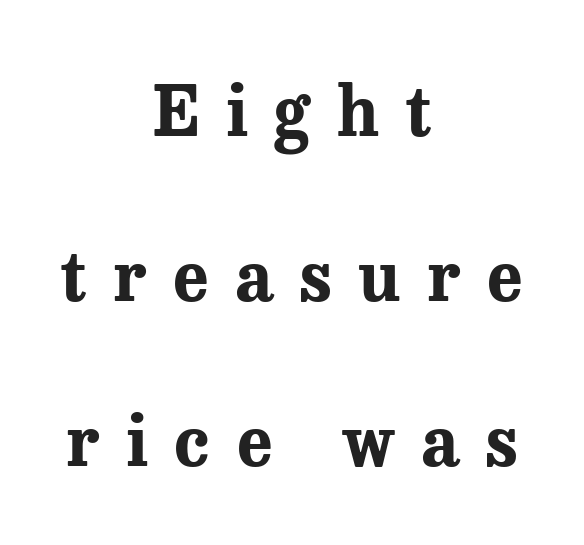
Q: Is the text bold? A: Yes.
Q: Is the text italic (slanted)? A: No, it is upright.
Q: Is the typeface a serif or a sans-serif typeface? A: Serif.
Q: Is the text underlined? A: No.
Q: How is the paragraph aligned? A: Centered.
Q: Is the spacing between letters normal or unusually wide? A: Unusually wide.
Q: Is the spacing between lines tight, normal or loose? A: Loose.
Q: Width (condensed, normal, or wide)? A: Normal.
Q: Stroke contrast? A: Medium.
Q: x-height? A: Medium.
Q: Monospaced? A: No.
